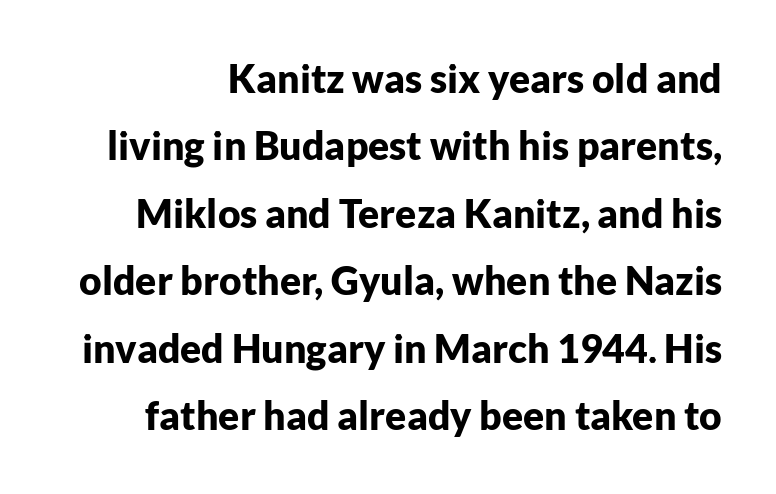
The image shows 39 px bold sans-serif type, upright; set line spacing 1.73x, normal letter spacing, not underlined; low stroke contrast and a medium x-height.
